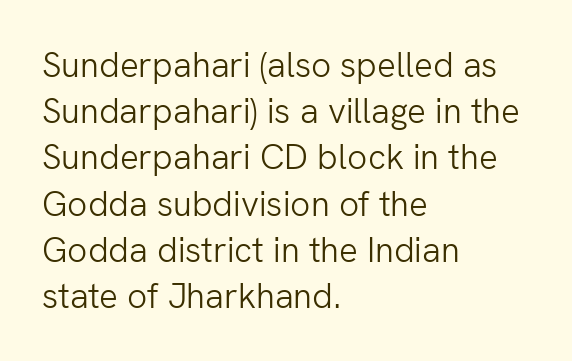
The image shows 35 px light sans-serif type, upright; set left-aligned, normal line spacing (1.32x), normal letter spacing, not underlined; low stroke contrast and a medium x-height.
